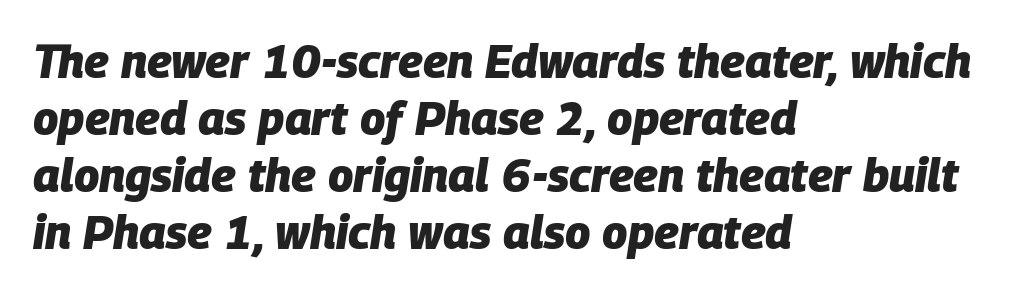
The image shows 46 px heavy type, italic (leaning right); set left-aligned, line spacing 1.24x, normal letter spacing, not underlined; low stroke contrast and a large x-height.
